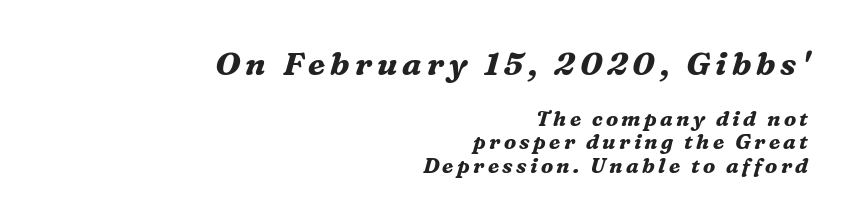
Summary of vertical rhythm: compact, with narrow interline spacing. Do the characters align in a grid? No, the font is proportional. Line endings align vertically; line beginnings do not. Note: larger setting up top, smaller setting below. Typesetter's note: full bold, strokes at maximum text heaviness.
